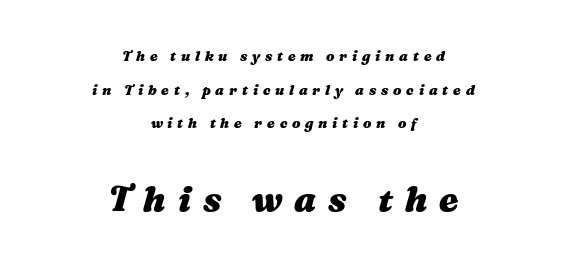
Q: Is the text bold? A: Yes.
Q: Is the text italic (slanted)? A: Yes, it leans right by about 16 degrees.
Q: Is the text underlined? A: No.
Q: How is the paragraph aligned? A: Centered.
Q: Is the spacing between letters normal or unusually wide? A: Unusually wide.
Q: Is the spacing between lines tight, normal or loose? A: Loose.
Q: Which block of text is set in a larger size, the first (top) or the second (bottom)? A: The second (bottom) one.
Q: Width (condensed, normal, or wide)? A: Wide.
Q: Stroke contrast? A: Medium.
Q: x-height? A: Medium.
Q: Monospaced? A: No.
